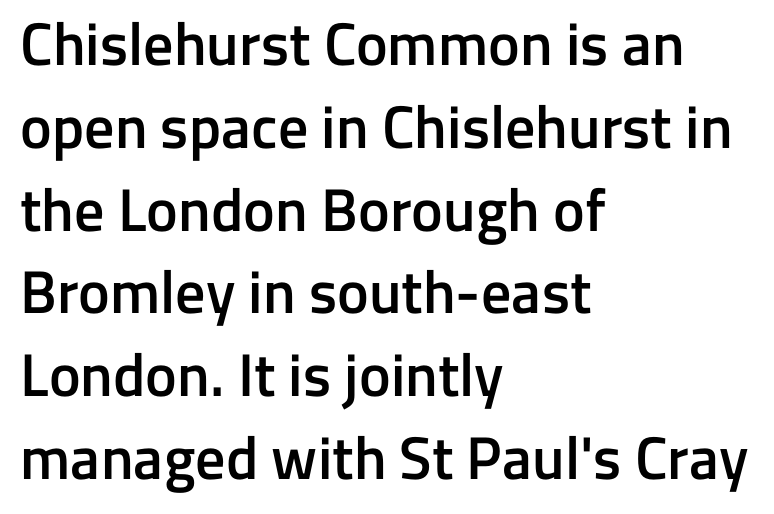
The image shows 60 px semibold sans-serif type, upright; set left-aligned, normal line spacing (1.38x), normal letter spacing, not underlined; low stroke contrast and a medium x-height.
